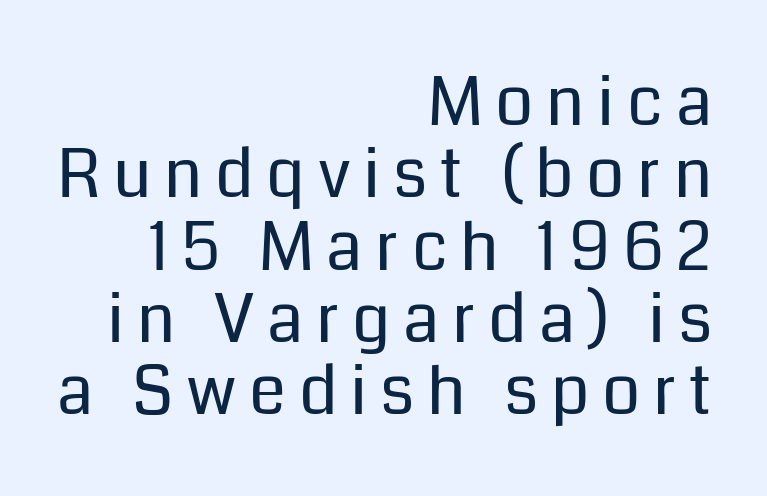
Q: Is the text bold? A: No.
Q: Is the text italic (slanted)? A: No, it is upright.
Q: Is the typeface a serif or a sans-serif typeface? A: Sans-serif.
Q: Is the text underlined? A: No.
Q: How is the paragraph aligned? A: Right-aligned.
Q: Is the spacing between lines tight, normal or loose? A: Tight.
Q: Width (condensed, normal, or wide)? A: Normal.
Q: Stroke contrast? A: Low.
Q: x-height? A: Medium.
Q: Monospaced? A: No.
